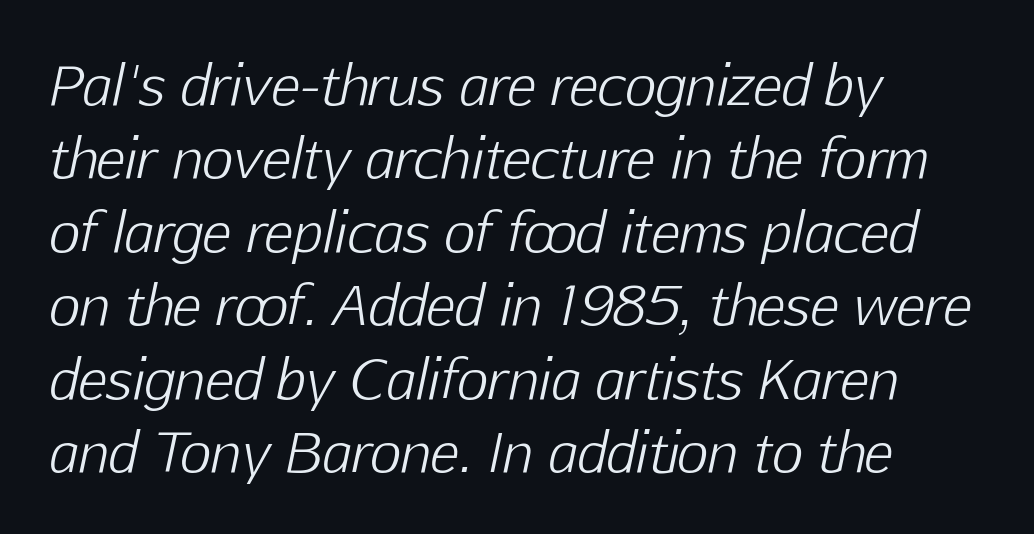
{"italic": "yes", "lean": "right", "slant_degrees": 12, "bold": "no", "weight": "light", "width": "normal", "stroke_contrast": "low", "x_height": "medium", "monospaced": "no", "underline": "no", "align": "left", "line_spacing": "normal", "line_spacing_ratio": 1.36, "letter_spacing": "normal", "letter_spacing_em": 0.0, "glyph_px": 54}
